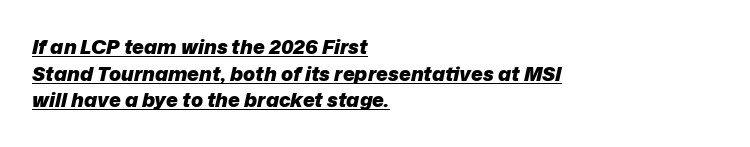
Inter-character spacing is left at the font's built-in metrics. A full-strength bold gives these letters their thick strokes. Whoever set this chose a conventional vertical rhythm. Compared with ordinary roman type, these characters are visibly tilted. The words here are underlined. Left-aligned paragraph, ragged on the right.
